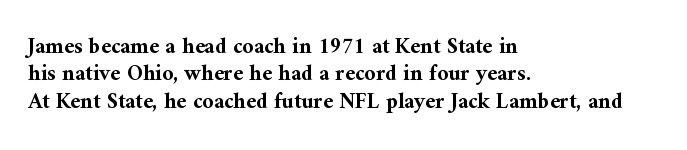
{"italic": "no", "bold": "yes", "underline": "no", "align": "left", "line_spacing_ratio": 1.24, "letter_spacing": "normal", "letter_spacing_em": 0.0, "glyph_px": 22}
